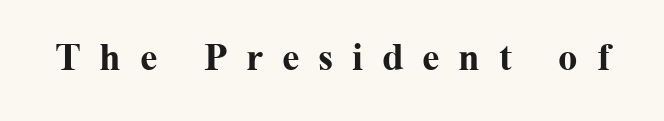
{"serif": "yes", "italic": "no", "bold": "yes", "weight": "bold", "width": "normal", "stroke_contrast": "medium", "x_height": "medium", "monospaced": "no", "underline": "no", "letter_spacing": "wide", "letter_spacing_em": 0.48, "glyph_px": 39}
